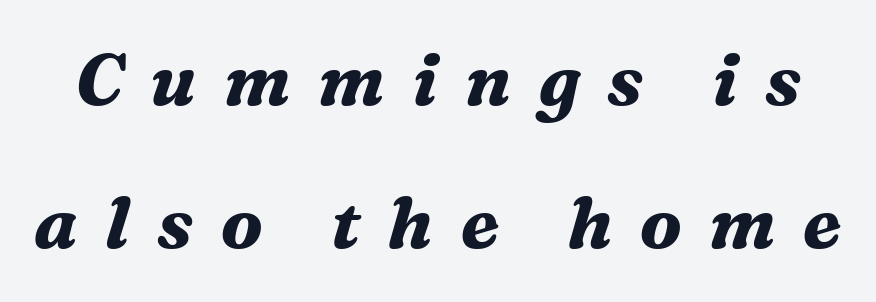
Proportional: the letters do not fall into vertical columns. Italic: yes, the glyphs are oblique. Descenders hang freely into open space. What's the leading like? Stretched, with rows far apart.
